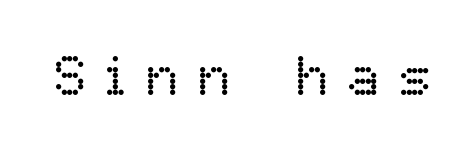
{"italic": "no", "bold": "no", "weight": "regular", "width": "normal", "stroke_contrast": "low", "x_height": "medium", "monospaced": "no", "underline": "no", "letter_spacing": "wide", "letter_spacing_em": 0.34, "glyph_px": 55}
